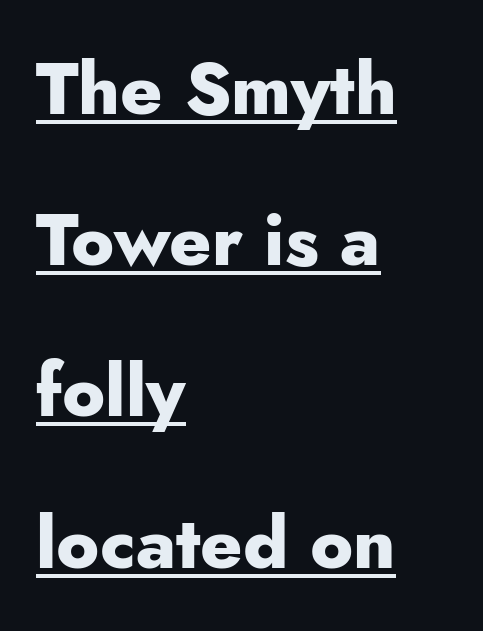
{"serif": "no", "italic": "no", "bold": "yes", "weight": "heavy", "width": "normal", "stroke_contrast": "low", "x_height": "small", "monospaced": "no", "underline": "yes", "align": "left", "line_spacing": "loose", "line_spacing_ratio": 2.1, "letter_spacing": "normal", "letter_spacing_em": 0.0, "glyph_px": 72}
